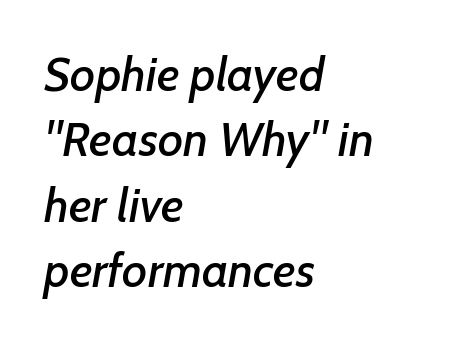
Characters follow at the spacing the type designer built in. Here the designer chose a conventional face with non-uniform glyph widths. Compared with a centered layout, this one pins lines to the left instead. A typesetter would call this leading conventional body-copy spacing. This sample uses a sans-serif face. The string is rendered with underlining switched off.
